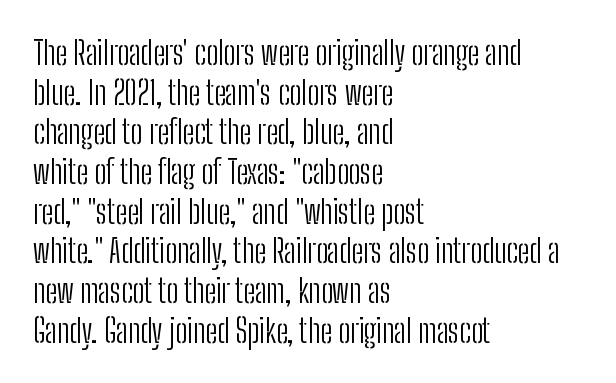
The image shows 32 px light, condensed sans-serif type, upright; set left-aligned, line spacing 1.24x, normal letter spacing, not underlined; low stroke contrast and a medium x-height.
